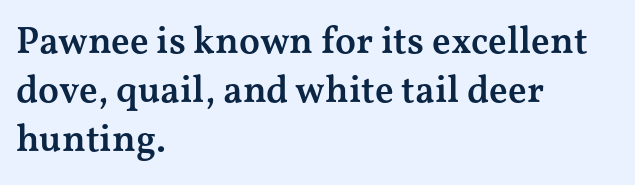
{"serif": "yes", "italic": "no", "bold": "semi", "weight": "semibold", "width": "wide", "stroke_contrast": "medium", "x_height": "medium", "monospaced": "no", "underline": "no", "align": "left", "line_spacing": "normal", "line_spacing_ratio": 1.29, "letter_spacing": "normal", "letter_spacing_em": 0.0, "glyph_px": 38}
